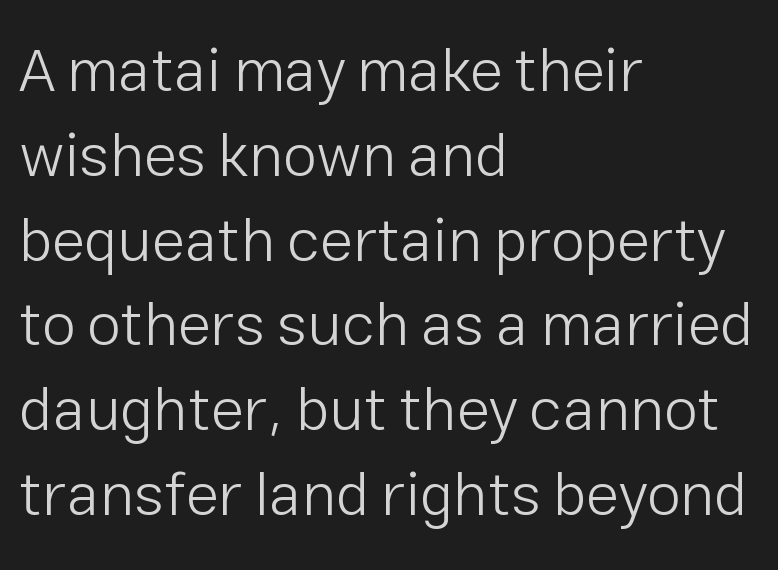
Q: Is the text bold? A: No.
Q: Is the text italic (slanted)? A: No, it is upright.
Q: Is the typeface a serif or a sans-serif typeface? A: Sans-serif.
Q: Is the text underlined? A: No.
Q: How is the paragraph aligned? A: Left-aligned.
Q: Is the spacing between letters normal or unusually wide? A: Normal.
Q: Is the spacing between lines tight, normal or loose? A: Normal.
Q: Width (condensed, normal, or wide)? A: Normal.
Q: Stroke contrast? A: Low.
Q: x-height? A: Medium.
Q: Monospaced? A: No.
